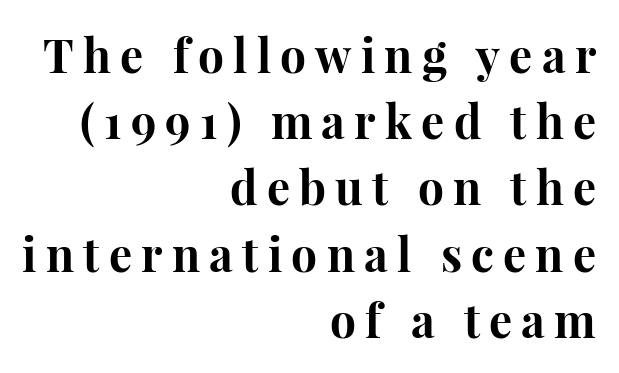
The tracking jumps out immediately: characters are airy and widely separated. Notice how the passage keeps a crisp vertical edge on the right only. These lines are rendered in a variable-pitch font. You can tell from the footed stems that serif type was used. How would I describe the line gaps? Plain and ordinary.
